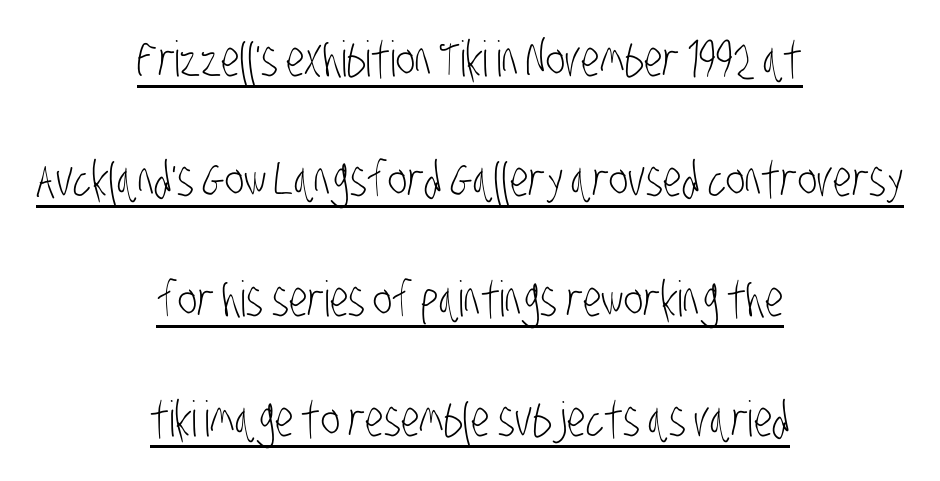
The image shows 49 px light, condensed sans-serif type; set centered, loose line spacing (2.45x), normal letter spacing, underlined; low stroke contrast and a large x-height.
